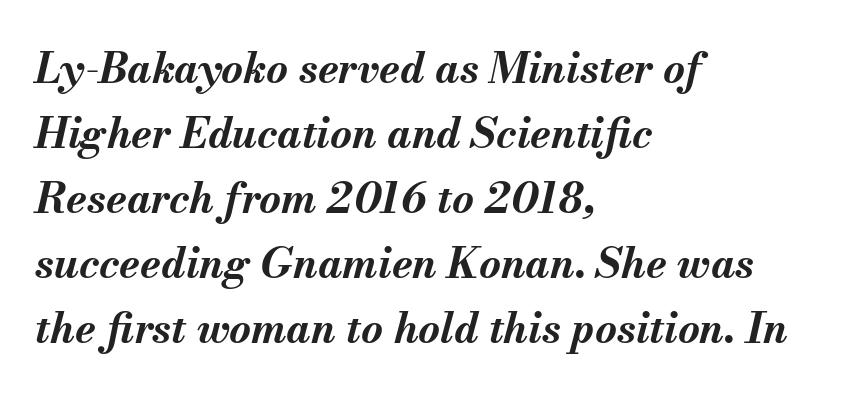
{"italic": "yes", "lean": "right", "slant_degrees": 13, "bold": "yes", "weight": "bold", "width": "normal", "stroke_contrast": "medium", "x_height": "small", "monospaced": "no", "underline": "no", "align": "left", "line_spacing": "normal", "line_spacing_ratio": 1.55, "letter_spacing": "normal", "letter_spacing_em": 0.0, "glyph_px": 42}
